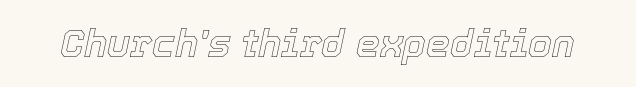
Q: Is the text italic (slanted)? A: Yes, it leans right by about 12 degrees.
Q: Is the text underlined? A: No.
Q: Is the spacing between letters normal or unusually wide? A: Normal.
Q: Width (condensed, normal, or wide)? A: Normal.
Q: x-height? A: Medium.
Q: Monospaced? A: No.
